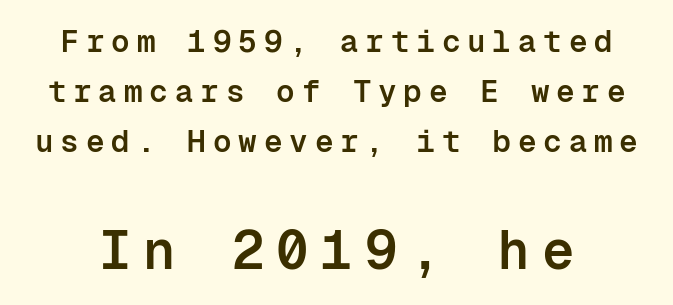
{"serif": "no", "italic": "no", "bold": "semi", "weight": "semibold", "width": "normal", "stroke_contrast": "low", "x_height": "medium", "monospaced": "yes", "underline": "no", "line_spacing": "normal", "line_spacing_ratio": 1.62, "letter_spacing": "wide", "letter_spacing_em": 0.22, "larger_block": "second", "size_ratio": 1.74, "glyph_px": 54}
